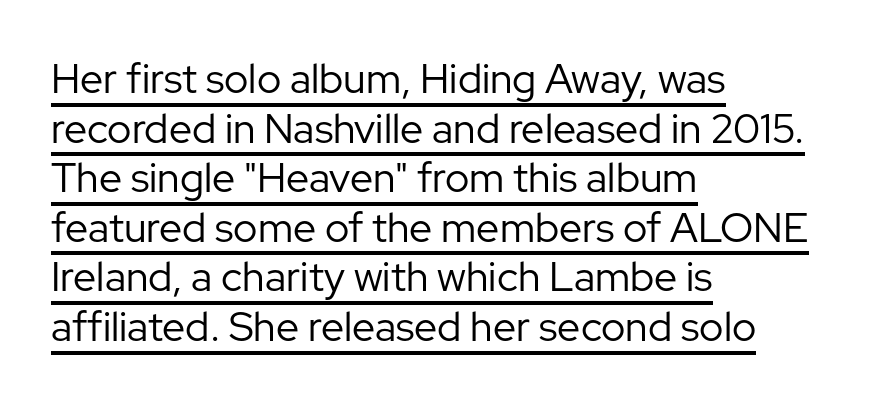
The passage is arranged the way most books set body copy — flush left. Does a line run under the words? Yes, clearly. Ink coverage per letter is moderate at most. Every stem runs plumb, perpendicular to the baseline.
